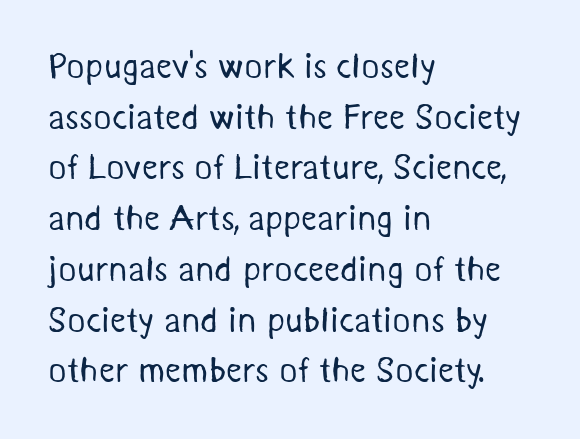
The image shows 35 px regular-weight sans-serif type; set left-aligned, normal line spacing (1.45x), normal letter spacing, not underlined; medium stroke contrast and a medium x-height.
